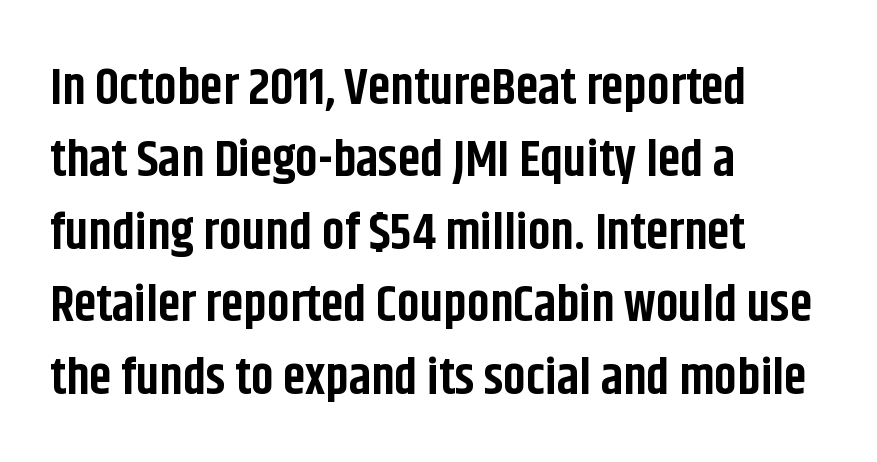
The image shows 51 px bold, condensed sans-serif type, upright; set left-aligned, normal line spacing (1.42x), normal letter spacing, not underlined; low stroke contrast and a large x-height.
